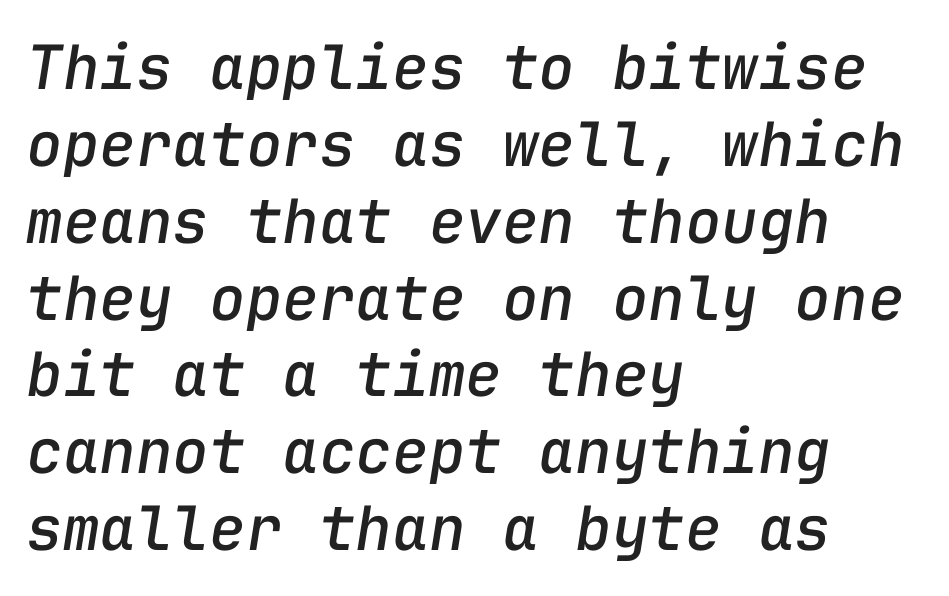
{"italic": "yes", "lean": "right", "slant_degrees": 9, "width": "normal", "stroke_contrast": "low", "x_height": "medium", "monospaced": "yes", "underline": "no", "align": "left", "line_spacing": "normal", "line_spacing_ratio": 1.26, "letter_spacing": "normal", "letter_spacing_em": 0.0, "glyph_px": 61}
